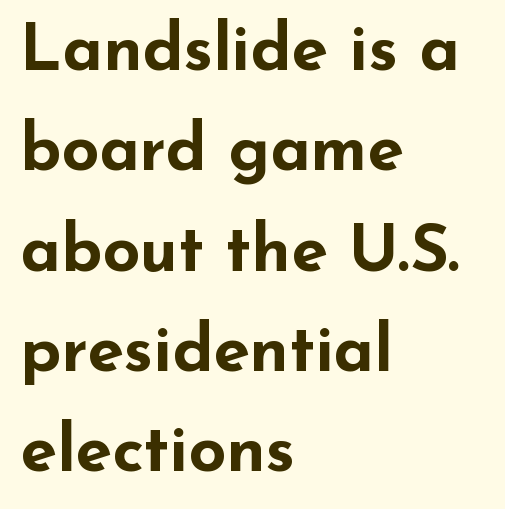
Q: Is the text bold? A: Yes.
Q: Is the text italic (slanted)? A: No, it is upright.
Q: Is the typeface a serif or a sans-serif typeface? A: Sans-serif.
Q: Is the text underlined? A: No.
Q: How is the paragraph aligned? A: Left-aligned.
Q: Is the spacing between letters normal or unusually wide? A: Normal.
Q: Is the spacing between lines tight, normal or loose? A: Normal.
Q: Width (condensed, normal, or wide)? A: Wide.
Q: Stroke contrast? A: Low.
Q: x-height? A: Small.
Q: Monospaced? A: No.
